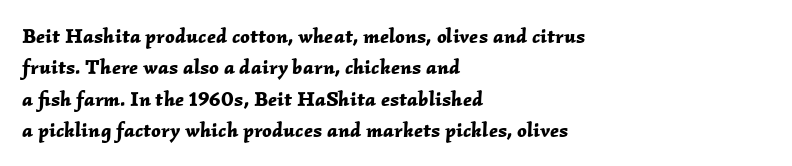
Compared with typical paragraphs, the rows here are spaced about the same. The baseline area is clear. Look at the tracking — it's just the regular setting, nothing added. In terms of posture, this sample is oblique.
